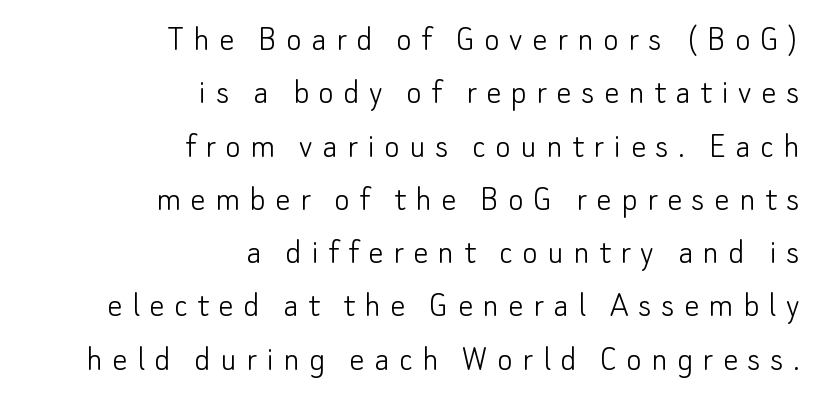
The image shows 37 px light sans-serif type, upright; set right-aligned, normal line spacing (1.44x), unusually wide letter spacing (+0.26 em), not underlined; low stroke contrast and a small x-height.
